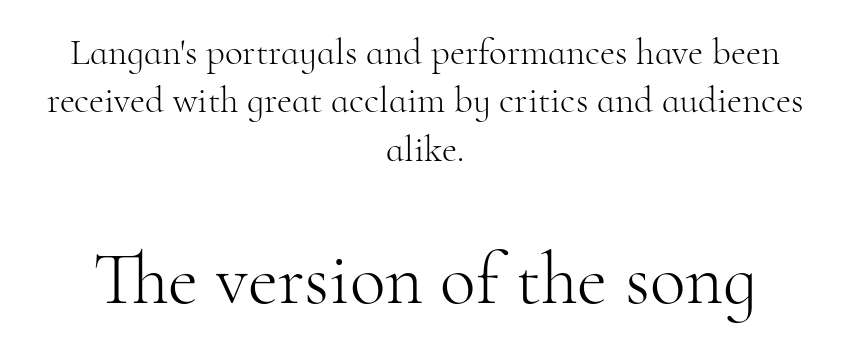
Q: Is the text bold? A: No.
Q: Is the text italic (slanted)? A: No, it is upright.
Q: Is the typeface a serif or a sans-serif typeface? A: Serif.
Q: Is the text underlined? A: No.
Q: How is the paragraph aligned? A: Centered.
Q: Is the spacing between letters normal or unusually wide? A: Normal.
Q: Is the spacing between lines tight, normal or loose? A: Normal.
Q: Which block of text is set in a larger size, the first (top) or the second (bottom)? A: The second (bottom) one.
Q: Width (condensed, normal, or wide)? A: Normal.
Q: Stroke contrast? A: High.
Q: x-height? A: Small.
Q: Monospaced? A: No.
